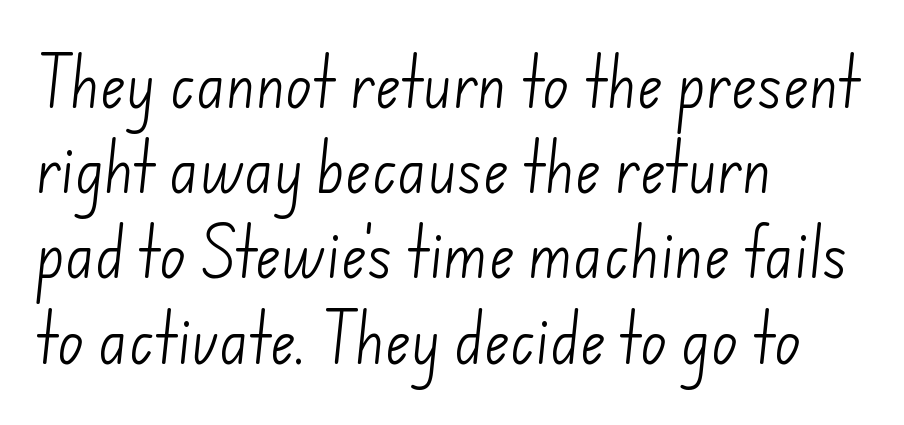
{"serif": "no", "bold": "no", "weight": "light", "width": "normal", "stroke_contrast": "low", "x_height": "small", "monospaced": "no", "underline": "no", "align": "left", "line_spacing": "normal", "line_spacing_ratio": 1.55, "letter_spacing": "normal", "letter_spacing_em": 0.0, "glyph_px": 55}
